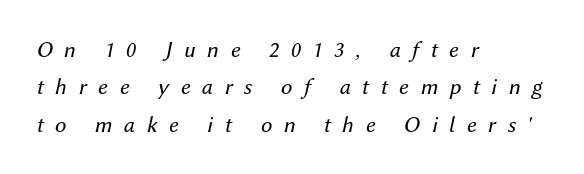
The image shows 23 px text type, italic (leaning right); set left-aligned, normal line spacing (1.63x), unusually wide letter spacing (+0.5 em), not underlined.
